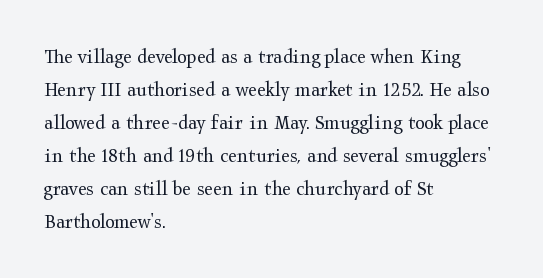
{"italic": "no", "bold": "no", "underline": "no", "align": "left", "line_spacing": "normal", "line_spacing_ratio": 1.5, "letter_spacing": "normal", "letter_spacing_em": 0.0, "glyph_px": 22}
